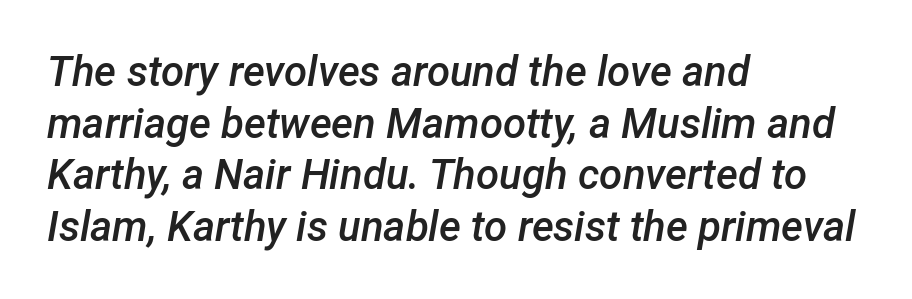
Is the block centered? No — it sits flush against the left margin. These lines keep a tight, regular rhythm from letter to letter. Honestly, there is no underline to notice here at all. A typesetter would call this proportional, since set widths differ per character.
